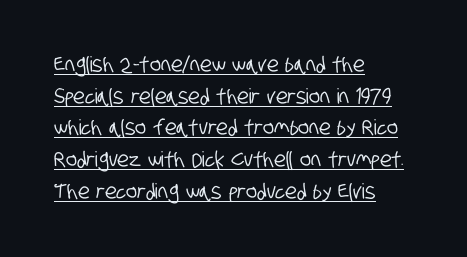
{"underline": "yes", "align": "left", "line_spacing": "normal", "line_spacing_ratio": 1.51, "letter_spacing": "normal", "letter_spacing_em": 0.0, "glyph_px": 21}
